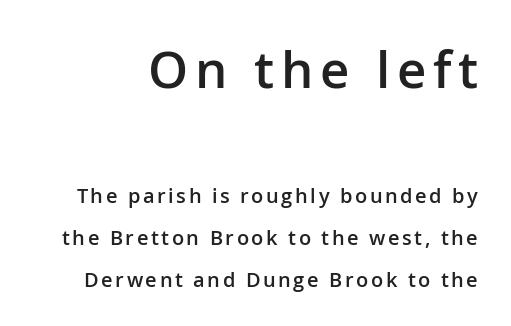
Does the weight exceed regular? Yes, but only to semibold. Stroke terminals: plain, sans-serif. Every stem runs plumb, perpendicular to the baseline. Any mark beneath the type? The region is blank.
